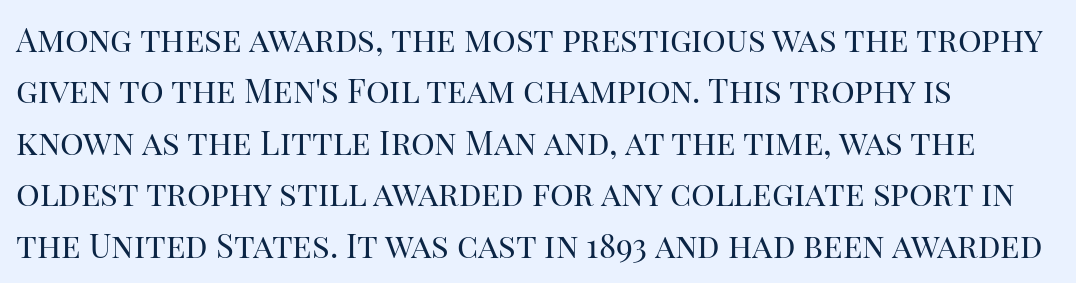
Q: Is the text bold? A: No.
Q: Is the text italic (slanted)? A: No, it is upright.
Q: Is the typeface a serif or a sans-serif typeface? A: Serif.
Q: Is the text underlined? A: No.
Q: How is the paragraph aligned? A: Left-aligned.
Q: Is the spacing between letters normal or unusually wide? A: Normal.
Q: Is the spacing between lines tight, normal or loose? A: Normal.
Q: Width (condensed, normal, or wide)? A: Normal.
Q: Stroke contrast? A: High.
Q: x-height? A: Large.
Q: Monospaced? A: No.
